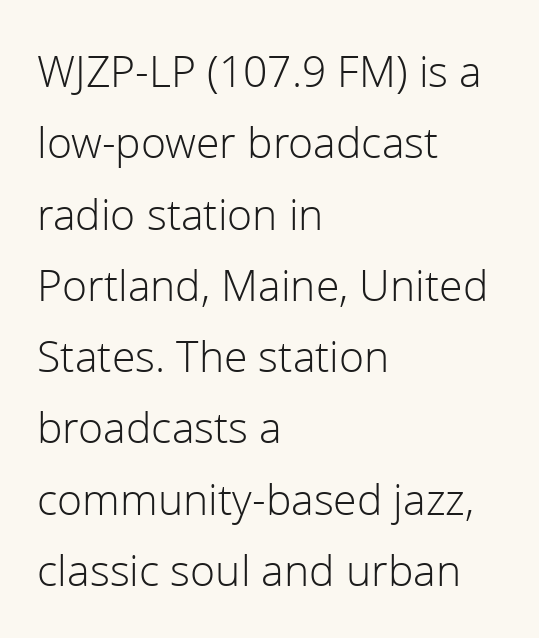
The image shows 46 px light sans-serif type, upright; set left-aligned, normal line spacing (1.55x), normal letter spacing, not underlined; low stroke contrast and a medium x-height.
